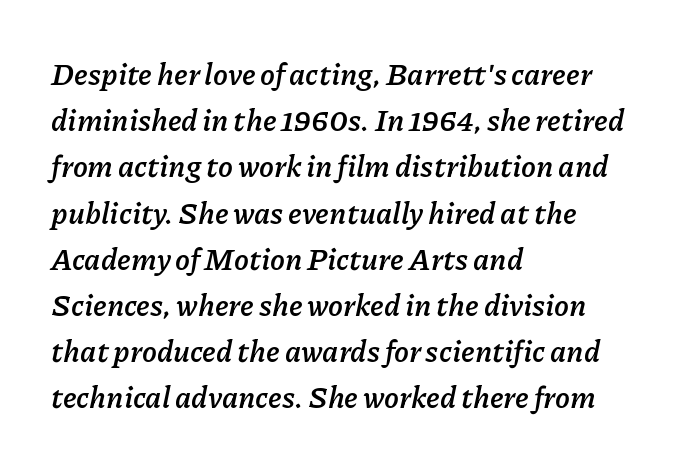
The image shows 30 px semibold type, italic (leaning right); set left-aligned, normal line spacing (1.54x), normal letter spacing, not underlined; low stroke contrast and a medium x-height.
